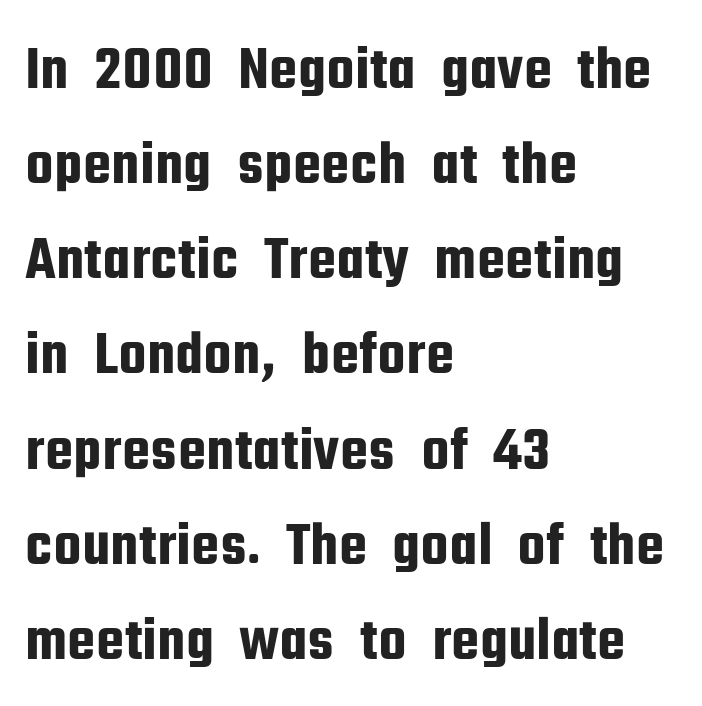
{"serif": "no", "italic": "no", "width": "condensed", "stroke_contrast": "low", "x_height": "medium", "monospaced": "no", "underline": "no", "align": "left", "line_spacing": "normal", "line_spacing_ratio": 1.51, "letter_spacing": "normal", "letter_spacing_em": 0.0, "glyph_px": 63}
